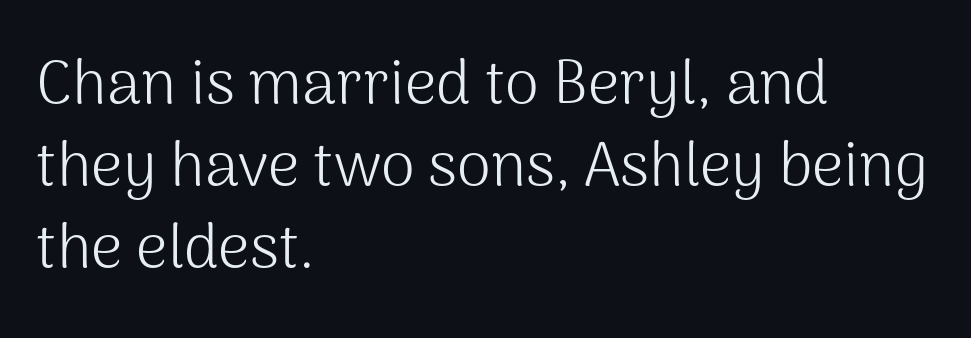
Leading: standard. This reads as an unemphasized weight, regular at the heaviest. Teacher's note: observe the even left margin — that is flush-left alignment. Short note: letters normally spaced.
